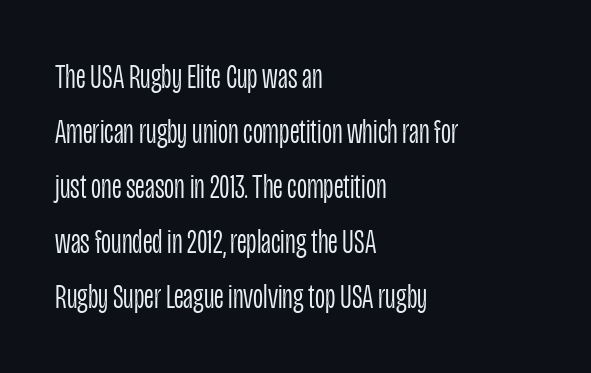
The image shows 35 px light, condensed sans-serif type, upright; set left-aligned, normal line spacing (1.57x), normal letter spacing, not underlined; low stroke contrast and a large x-height.
